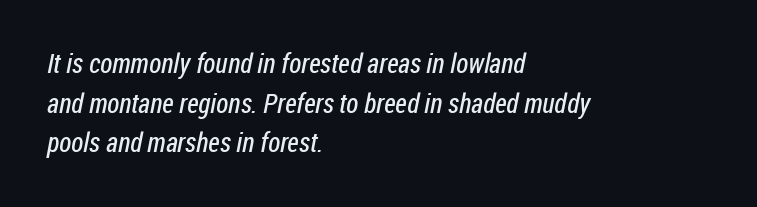
Summary of weight: not heavy and not bold. Quick note: underline off. These lines keep a tight, regular rhythm from letter to letter. Alignment: flush left.
